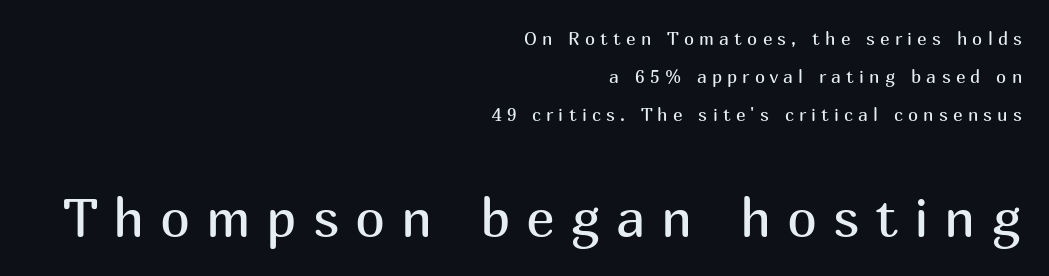
Tracking here is generous; glyphs stand well apart from one another. The weight would be labelled regular, book, light, or lighter still. The lower block of text is set noticeably larger than the block above it. A clean baseline with only descenders dipping below it. The lettering stays uniformly vertical, giving the passage a roman look. The font family rendered here belongs to the sans-serif group.
